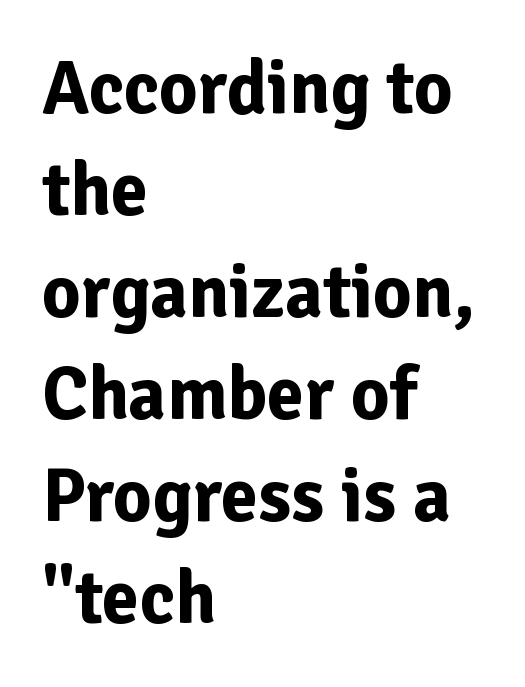
Q: Is the text bold? A: Yes.
Q: Is the text italic (slanted)? A: No, it is upright.
Q: Is the typeface a serif or a sans-serif typeface? A: Sans-serif.
Q: Is the text underlined? A: No.
Q: How is the paragraph aligned? A: Left-aligned.
Q: Is the spacing between letters normal or unusually wide? A: Normal.
Q: Is the spacing between lines tight, normal or loose? A: Normal.
Q: Width (condensed, normal, or wide)? A: Normal.
Q: Stroke contrast? A: Low.
Q: x-height? A: Medium.
Q: Monospaced? A: No.
